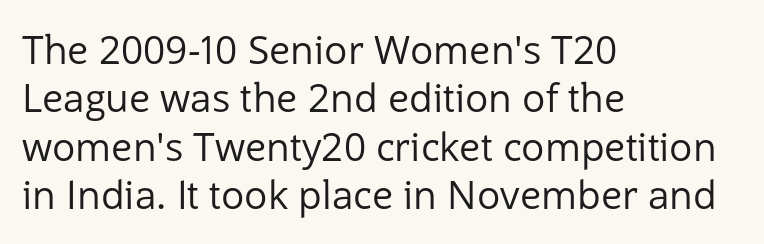
Q: Is the text bold? A: No.
Q: Is the text italic (slanted)? A: No, it is upright.
Q: Is the typeface a serif or a sans-serif typeface? A: Sans-serif.
Q: Is the text underlined? A: No.
Q: How is the paragraph aligned? A: Left-aligned.
Q: Is the spacing between letters normal or unusually wide? A: Normal.
Q: Width (condensed, normal, or wide)? A: Normal.
Q: Stroke contrast? A: Low.
Q: x-height? A: Medium.
Q: Monospaced? A: No.
